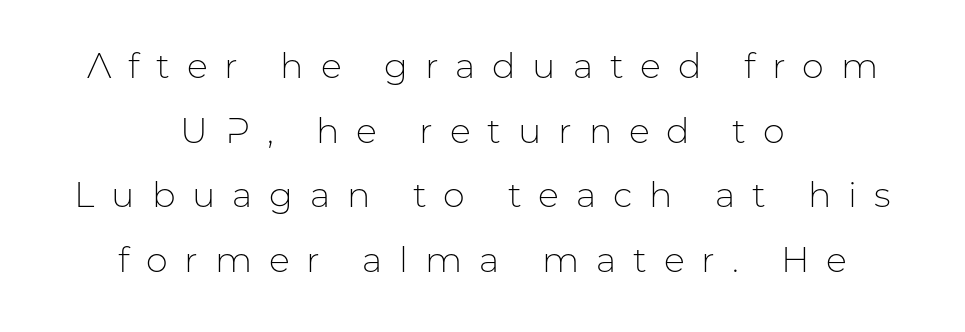
Posture: vertical. Descenders hang freely into open space. The strokes carry an ordinary text weight at most. Note the varied advance widths — an 'i' is clearly narrower than an 'm'.
